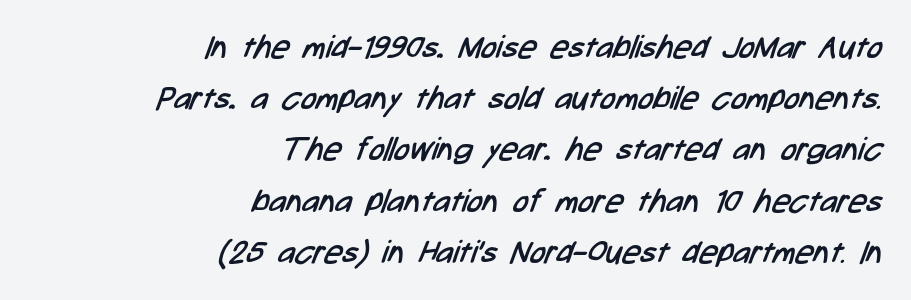
Q: Is the text bold? A: No.
Q: Is the typeface a serif or a sans-serif typeface? A: Sans-serif.
Q: Is the text underlined? A: No.
Q: How is the paragraph aligned? A: Right-aligned.
Q: Is the spacing between letters normal or unusually wide? A: Normal.
Q: Is the spacing between lines tight, normal or loose? A: Normal.
Q: Width (condensed, normal, or wide)? A: Condensed.
Q: Stroke contrast? A: Low.
Q: x-height? A: Medium.
Q: Monospaced? A: No.
